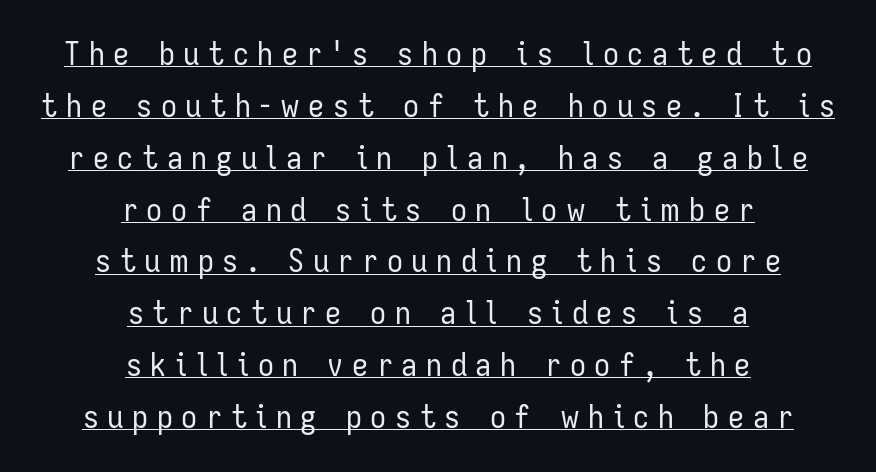
{"serif": "no", "italic": "no", "bold": "no", "weight": "regular", "width": "condensed", "stroke_contrast": "low", "x_height": "medium", "monospaced": "no", "underline": "yes", "align": "center", "line_spacing": "normal", "line_spacing_ratio": 1.62, "letter_spacing": "wide", "letter_spacing_em": 0.27, "glyph_px": 32}
